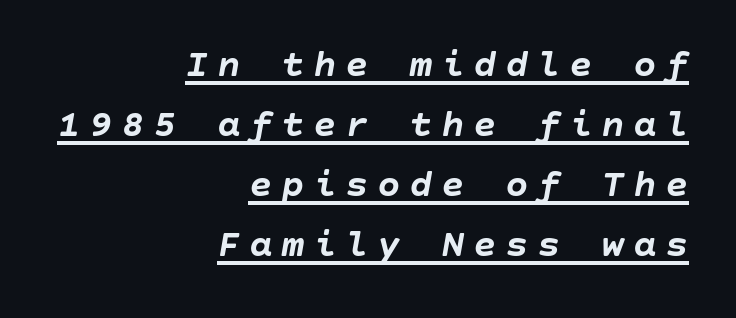
{"italic": "yes", "lean": "right", "slant_degrees": 10, "bold": "yes", "weight": "semibold", "width": "normal", "stroke_contrast": "low", "x_height": "large", "underline": "yes", "align": "right", "line_spacing": "normal", "line_spacing_ratio": 1.54, "letter_spacing": "wide", "letter_spacing_em": 0.22, "glyph_px": 39}
